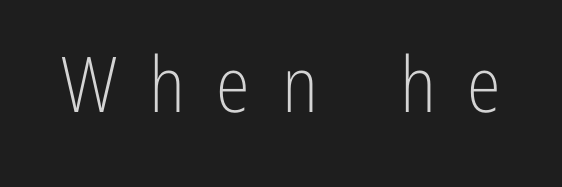
{"serif": "no", "italic": "no", "bold": "no", "weight": "light", "width": "condensed", "stroke_contrast": "low", "x_height": "medium", "monospaced": "no", "underline": "no", "letter_spacing": "wide", "letter_spacing_em": 0.41, "glyph_px": 77}
